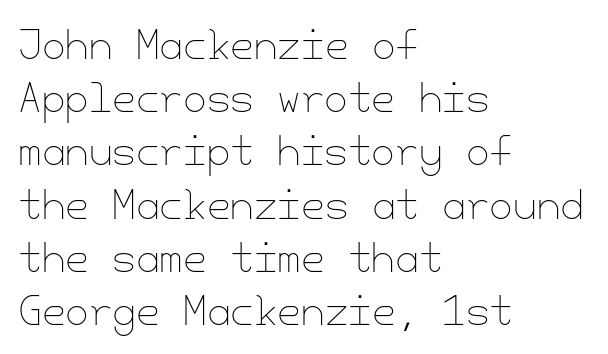
A light-to-regular cut is what we see here. One glance says typical: line gaps are just what's usual. The area under the type is left untouched. The passage shown has conventional tracking throughout.
